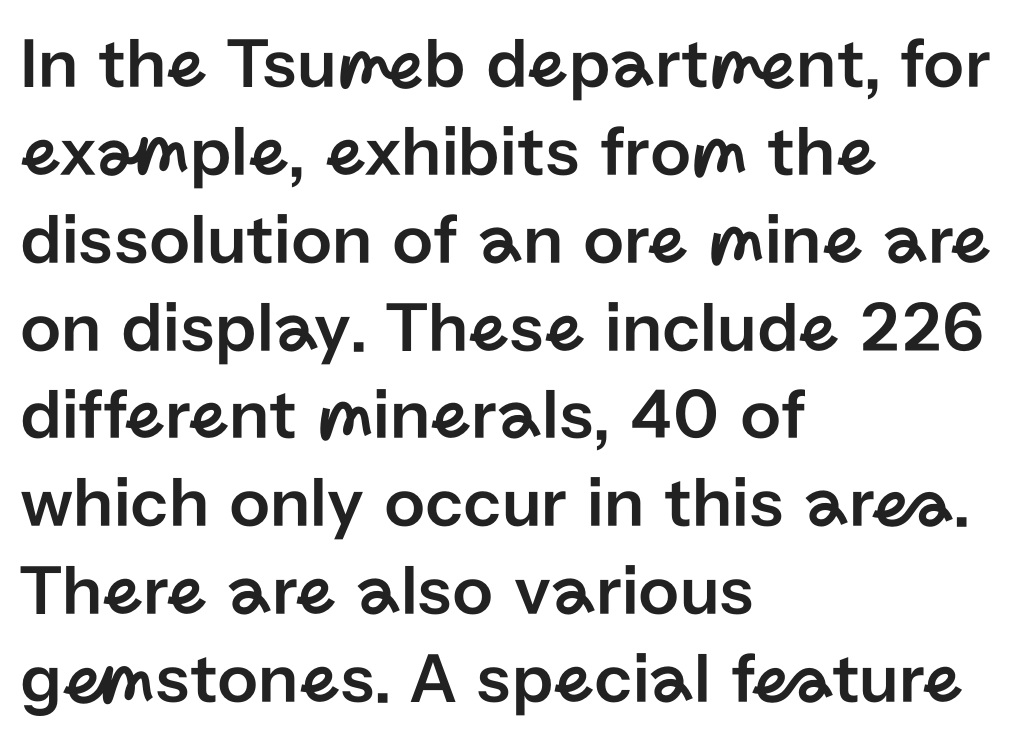
Q: Is the text italic (slanted)? A: No, it is upright.
Q: Is the typeface a serif or a sans-serif typeface? A: Sans-serif.
Q: Is the text underlined? A: No.
Q: How is the paragraph aligned? A: Left-aligned.
Q: Is the spacing between letters normal or unusually wide? A: Normal.
Q: Width (condensed, normal, or wide)? A: Normal.
Q: Stroke contrast? A: Low.
Q: x-height? A: Medium.
Q: Monospaced? A: No.
